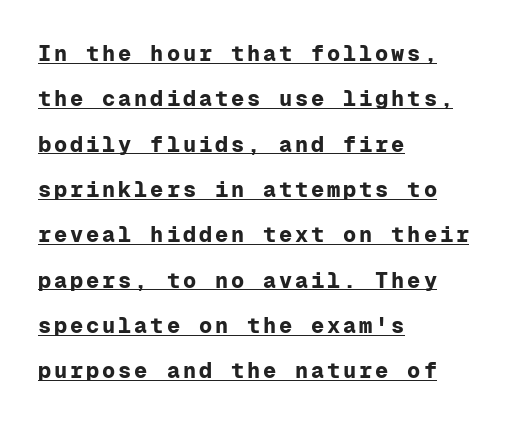
Q: Is the text bold? A: Yes.
Q: Is the text italic (slanted)? A: No, it is upright.
Q: Is the text underlined? A: Yes.
Q: How is the paragraph aligned? A: Left-aligned.
Q: Is the spacing between lines tight, normal or loose? A: Loose.
